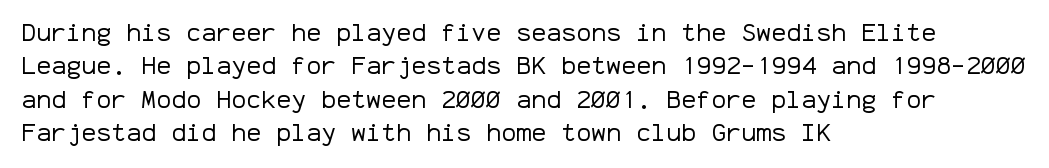
The image shows 25 px text type, upright; set left-aligned, normal line spacing (1.34x), normal letter spacing, not underlined.
